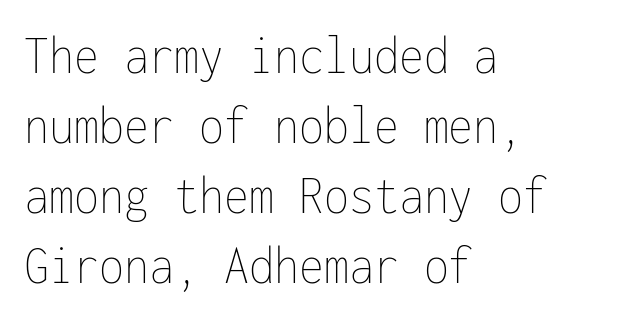
Q: Is the text bold? A: No.
Q: Is the text italic (slanted)? A: No, it is upright.
Q: Is the text underlined? A: No.
Q: How is the paragraph aligned? A: Left-aligned.
Q: Is the spacing between letters normal or unusually wide? A: Normal.
Q: Width (condensed, normal, or wide)? A: Condensed.
Q: Stroke contrast? A: Low.
Q: x-height? A: Medium.
Q: Monospaced? A: Yes.
